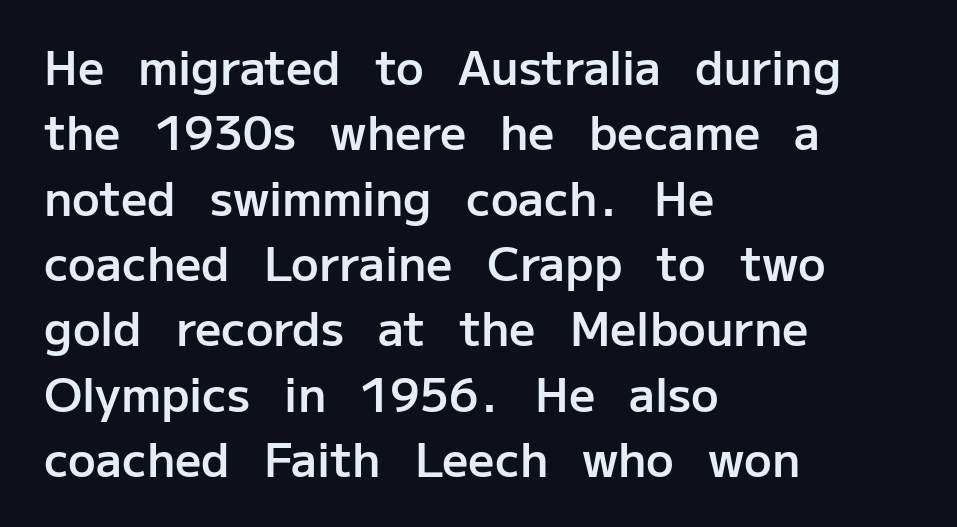
Q: Is the text bold? A: Semi-bold.
Q: Is the text italic (slanted)? A: No, it is upright.
Q: Is the typeface a serif or a sans-serif typeface? A: Sans-serif.
Q: Is the text underlined? A: No.
Q: How is the paragraph aligned? A: Left-aligned.
Q: Is the spacing between letters normal or unusually wide? A: Normal.
Q: Is the spacing between lines tight, normal or loose? A: Normal.
Q: Width (condensed, normal, or wide)? A: Normal.
Q: Stroke contrast? A: Low.
Q: x-height? A: Medium.
Q: Monospaced? A: No.
